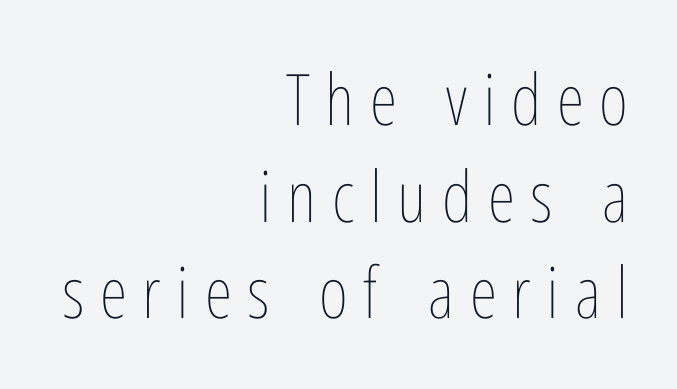
{"italic": "no", "bold": "no", "weight": "thin", "width": "condensed", "stroke_contrast": "low", "x_height": "medium", "monospaced": "no", "underline": "no", "align": "right", "line_spacing": "normal", "line_spacing_ratio": 1.36, "letter_spacing": "wide", "letter_spacing_em": 0.22, "glyph_px": 71}
